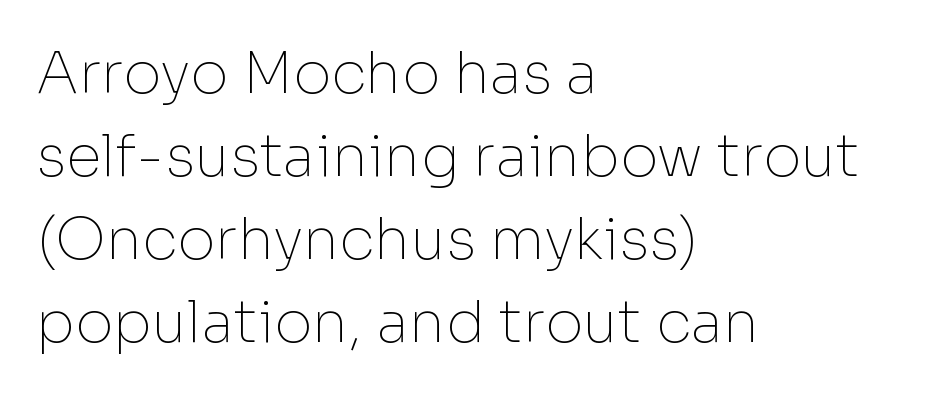
{"serif": "no", "italic": "no", "bold": "no", "weight": "thin", "width": "normal", "stroke_contrast": "low", "x_height": "medium", "monospaced": "no", "underline": "no", "align": "left", "line_spacing": "normal", "line_spacing_ratio": 1.43, "letter_spacing": "normal", "letter_spacing_em": 0.0, "glyph_px": 58}
